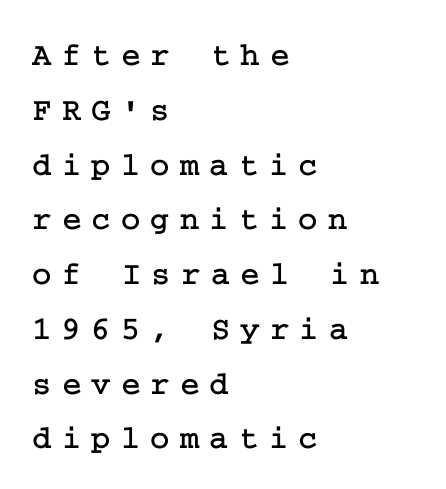
This rendering employs a face with finishing strokes, i.e., a serif. Glance below the letters and you will spot only blank space. Words appear elongated and porous because spacing is wide. Every character sits straight up, as roman type does. All the whitespace from short lines collects on the right.
